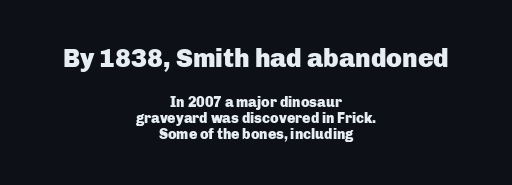
The letters stand upright; this is a roman face. Is the lower block the larger one? No — the upper block carries the bigger type. The passage shown has conventional tracking throughout. Leading is clearly below the norm, producing a dense column. The whitespace from short lines is split evenly between both sides. The typesetting leans heavy: a genuine bold.
